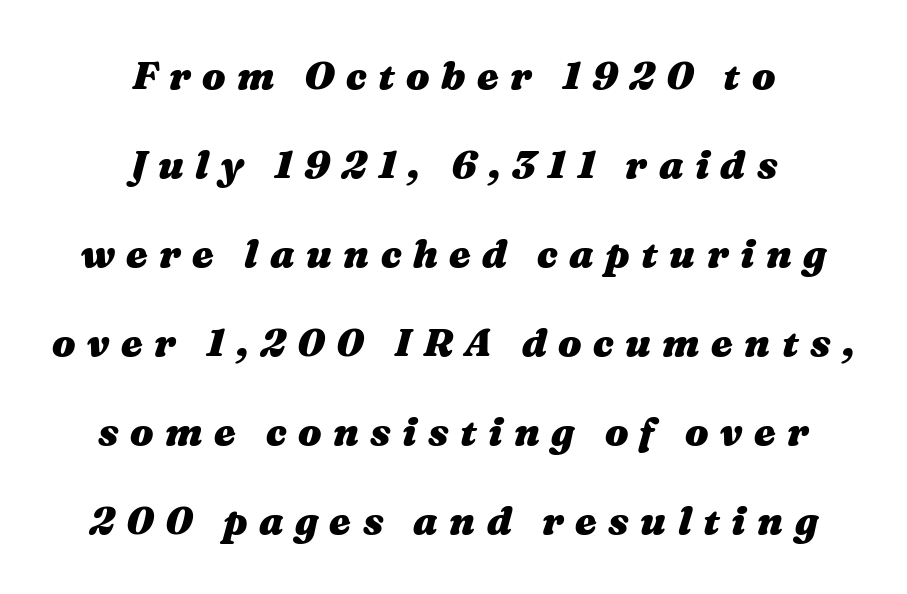
Q: Is the text bold? A: Yes.
Q: Is the text italic (slanted)? A: Yes, it leans right by about 16 degrees.
Q: Is the text underlined? A: No.
Q: How is the paragraph aligned? A: Centered.
Q: Is the spacing between letters normal or unusually wide? A: Unusually wide.
Q: Is the spacing between lines tight, normal or loose? A: Loose.
Q: Width (condensed, normal, or wide)? A: Wide.
Q: Stroke contrast? A: Medium.
Q: x-height? A: Medium.
Q: Monospaced? A: No.
